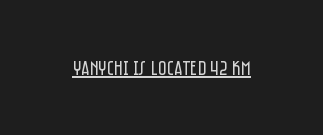
Italic: no, the glyphs are upright roman. You can see a thin bar hugging the bottom of the glyphs. Nothing heavy about these letters — not bold at all. Look at the tracking — it's just the regular setting, nothing added.
